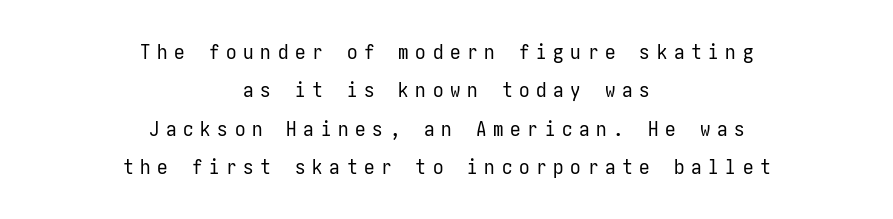
The image shows 21 px text type, upright; set centered, line spacing 1.83x, unusually wide letter spacing (+0.32 em), not underlined.
